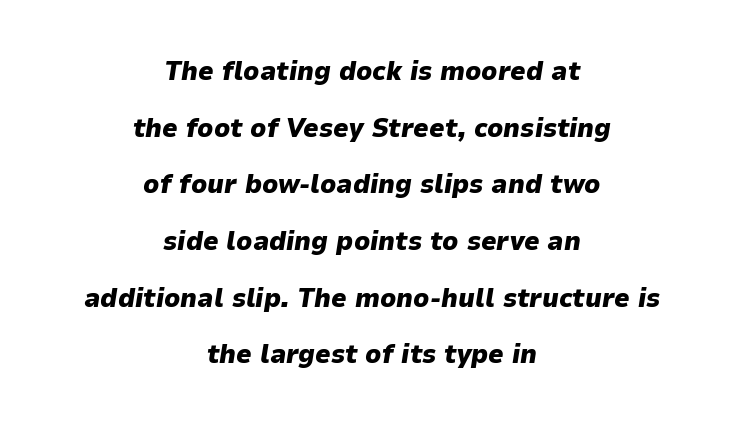
The passage shown stacks its lines with a broad gap. Glance below the letters and you will spot only blank space. These lines are centered, leaving both edges ragged. This sample uses plain, unmodified letter spacing.
